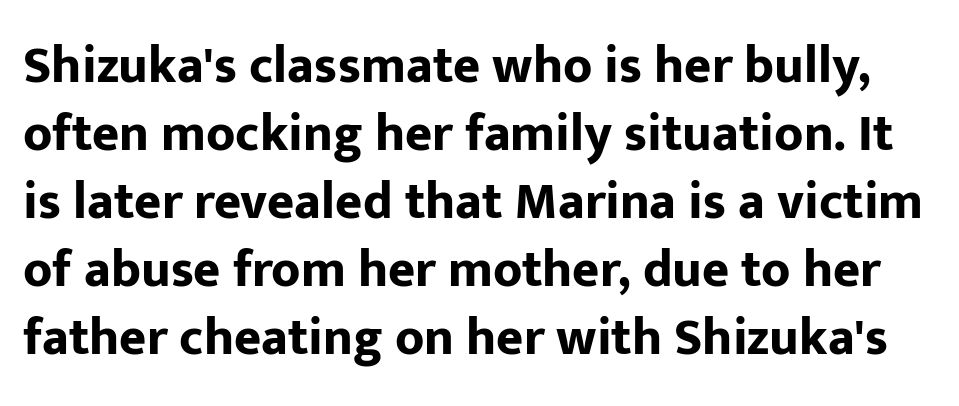
{"serif": "no", "italic": "no", "bold": "yes", "weight": "bold", "width": "normal", "stroke_contrast": "low", "x_height": "medium", "monospaced": "no", "underline": "no", "line_spacing": "normal", "line_spacing_ratio": 1.31, "letter_spacing": "normal", "letter_spacing_em": 0.0, "glyph_px": 52}
